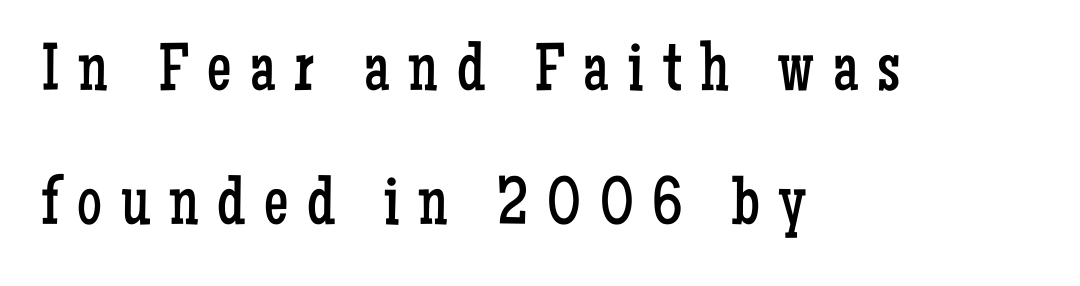
{"serif": "yes", "italic": "no", "bold": "no", "weight": "regular", "width": "condensed", "stroke_contrast": "low", "x_height": "medium", "monospaced": "no", "underline": "no", "align": "left", "line_spacing": "loose", "line_spacing_ratio": 1.94, "letter_spacing": "wide", "letter_spacing_em": 0.27, "glyph_px": 69}
